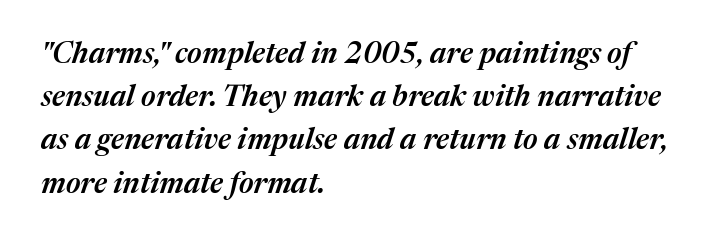
{"italic": "yes", "lean": "right", "slant_degrees": 17, "bold": "semi", "weight": "semibold", "width": "normal", "stroke_contrast": "medium", "x_height": "medium", "monospaced": "no", "underline": "no", "align": "left", "line_spacing": "normal", "line_spacing_ratio": 1.49, "letter_spacing": "normal", "letter_spacing_em": 0.0, "glyph_px": 29}
